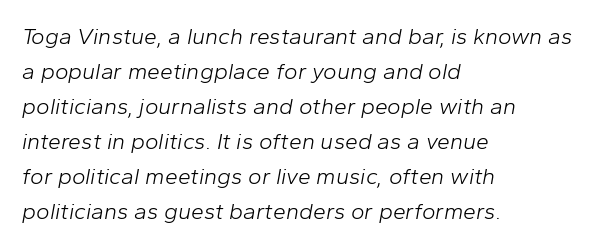
Q: Is the text bold? A: No.
Q: Is the text italic (slanted)? A: Yes, it leans right by about 10 degrees.
Q: Is the text underlined? A: No.
Q: How is the paragraph aligned? A: Left-aligned.
Q: Is the spacing between letters normal or unusually wide? A: Normal.
Q: Is the spacing between lines tight, normal or loose? A: Normal.
